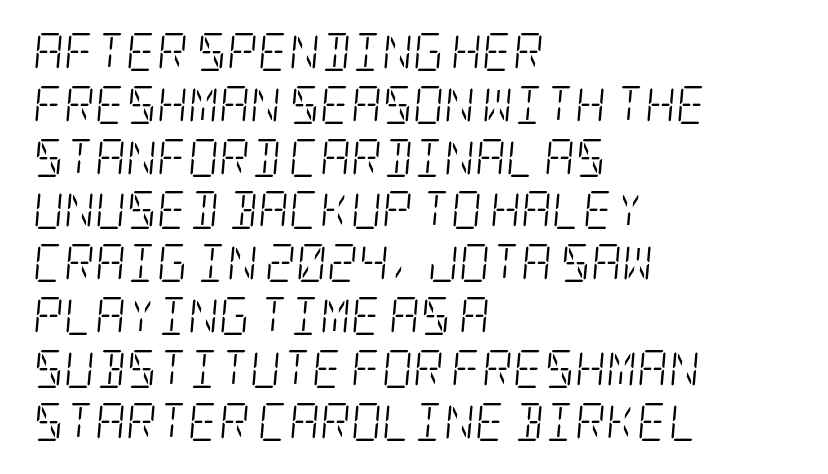
Q: Is the text bold? A: No.
Q: Is the text italic (slanted)? A: Yes, it leans right by about 5 degrees.
Q: Is the typeface a serif or a sans-serif typeface? A: Serif.
Q: Is the text underlined? A: No.
Q: How is the paragraph aligned? A: Left-aligned.
Q: Is the spacing between letters normal or unusually wide? A: Normal.
Q: Is the spacing between lines tight, normal or loose? A: Normal.
Q: Width (condensed, normal, or wide)? A: Condensed.
Q: Stroke contrast? A: Low.
Q: x-height? A: Large.
